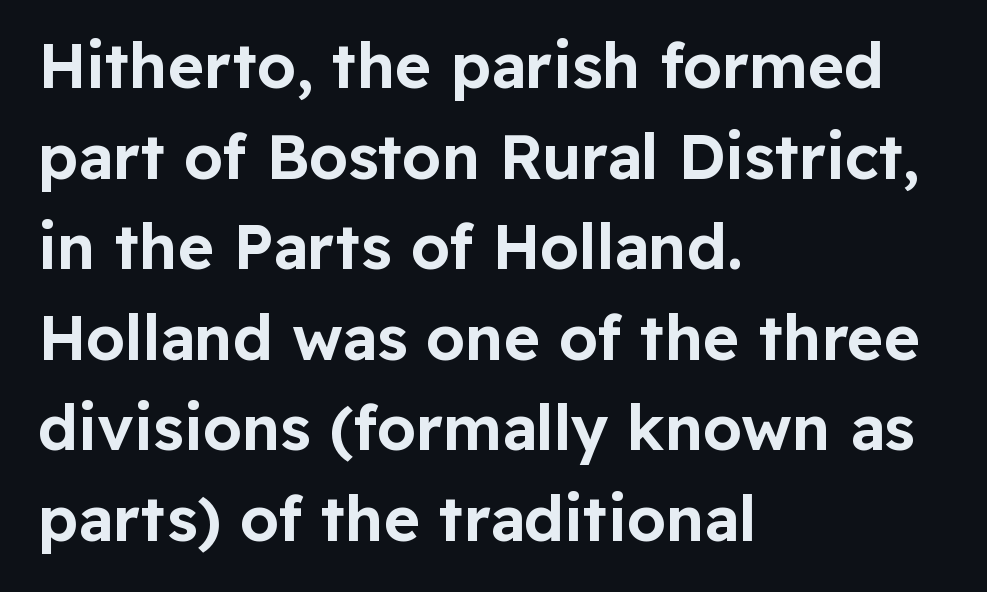
Where is the straight margin? On the left. Font category for this specimen: sans-serif. Baseline-to-baseline distance is the conventional proportion of letter height. The letters advance in unequal steps, a hallmark of proportional type.
